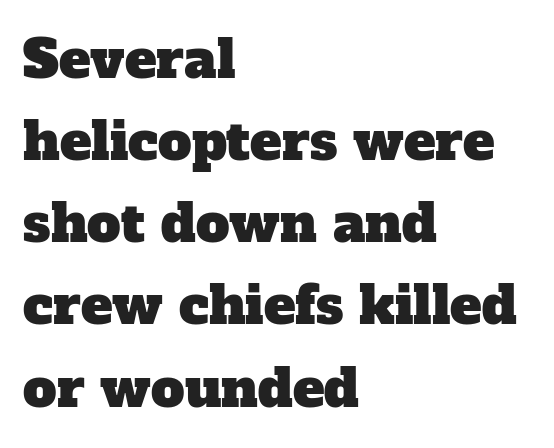
{"serif": "yes", "width": "normal", "stroke_contrast": "low", "x_height": "medium", "monospaced": "no", "underline": "no", "align": "left", "line_spacing": "normal", "line_spacing_ratio": 1.55, "letter_spacing": "normal", "letter_spacing_em": 0.0, "glyph_px": 53}
